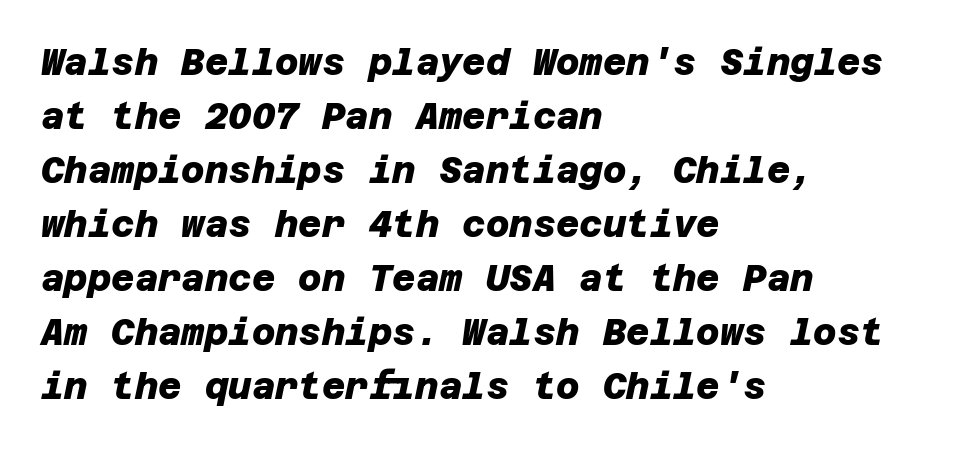
Weight check: bold — yes, fully. Whoever set this chose a conventional vertical rhythm. Check under the words: just untouched page. The lines in this sample share a left origin and differ only in where they stop.
